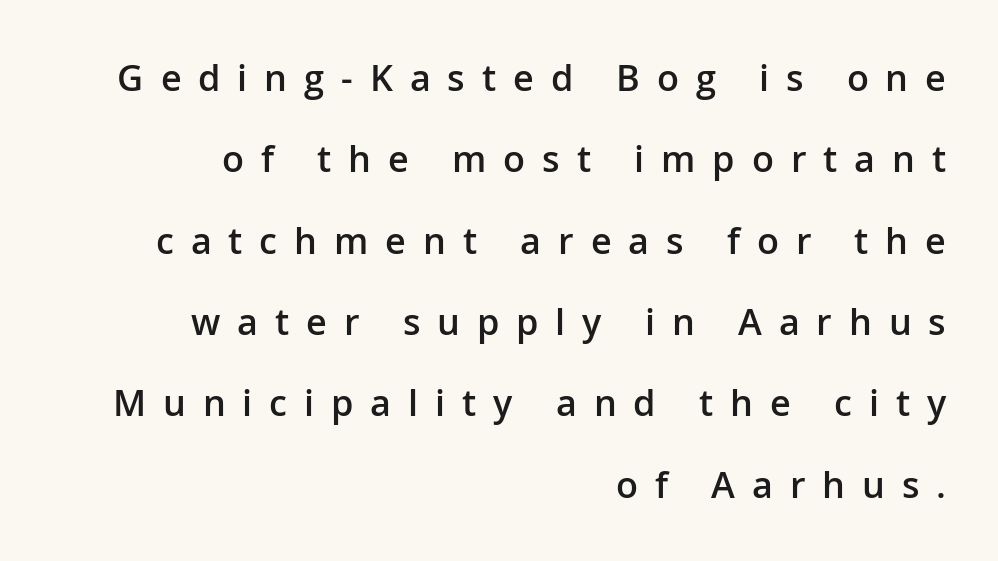
The image shows 36 px semibold sans-serif type, upright; set right-aligned, loose line spacing (2.26x), unusually wide letter spacing (+0.47 em), not underlined; low stroke contrast and a medium x-height.
